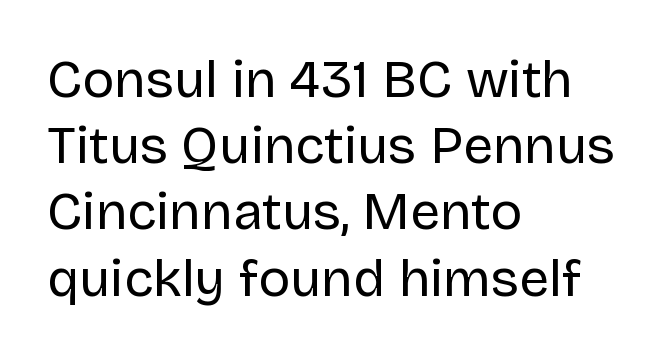
Q: Is the text bold? A: No.
Q: Is the text italic (slanted)? A: No, it is upright.
Q: Is the typeface a serif or a sans-serif typeface? A: Sans-serif.
Q: Is the text underlined? A: No.
Q: How is the paragraph aligned? A: Left-aligned.
Q: Is the spacing between letters normal or unusually wide? A: Normal.
Q: Is the spacing between lines tight, normal or loose? A: Normal.
Q: Width (condensed, normal, or wide)? A: Normal.
Q: Stroke contrast? A: Low.
Q: x-height? A: Large.
Q: Monospaced? A: No.
